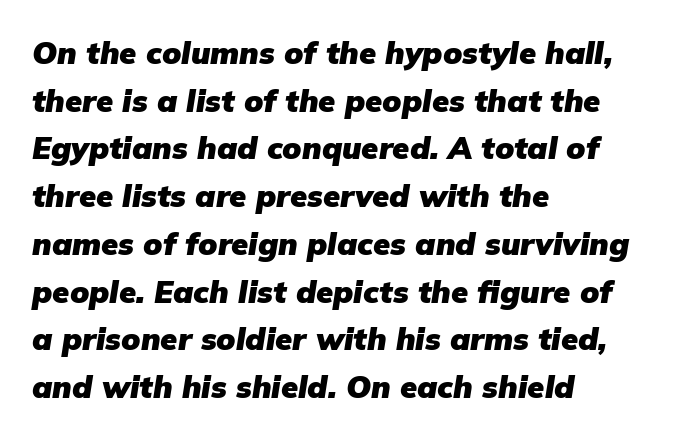
{"italic": "yes", "lean": "right", "slant_degrees": 9, "bold": "yes", "weight": "heavy", "width": "normal", "stroke_contrast": "low", "x_height": "medium", "monospaced": "no", "underline": "no", "align": "left", "line_spacing": "normal", "line_spacing_ratio": 1.54, "letter_spacing": "normal", "letter_spacing_em": 0.0, "glyph_px": 31}
